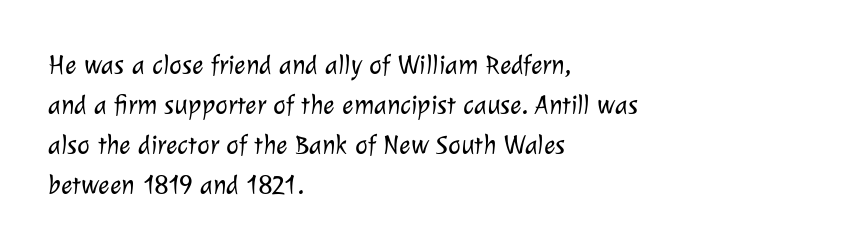
The image shows 27 px text type; set left-aligned, normal line spacing (1.48x), normal letter spacing, not underlined.
